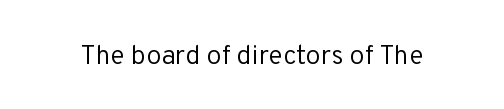
Has an underline been added? It has not. The type is set solid horizontally, with unmodified tracking. The characters are drawn with everyday or finer stroke widths. Every character sits straight up, as roman type does.
